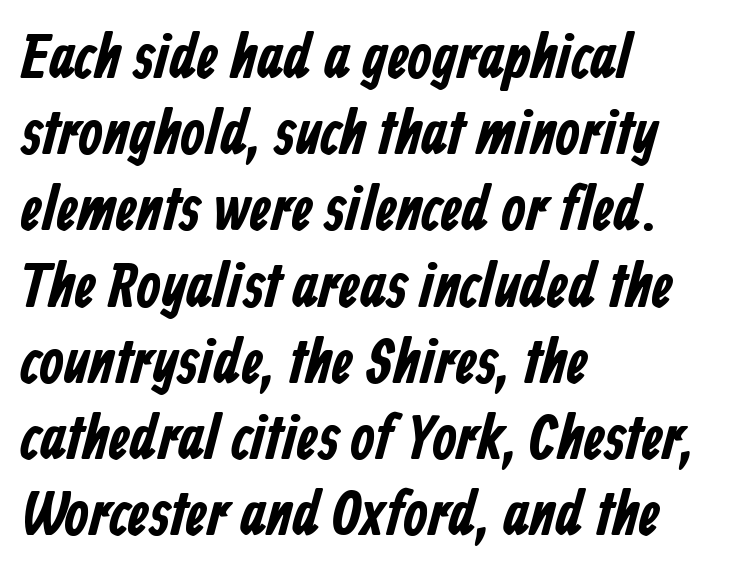
The lines in this sample share a left origin and differ only in where they stop. Stroke terminals: plain, sans-serif. Here the designer chose a conventional face with non-uniform glyph widths. This sample uses plain, unmodified letter spacing.
